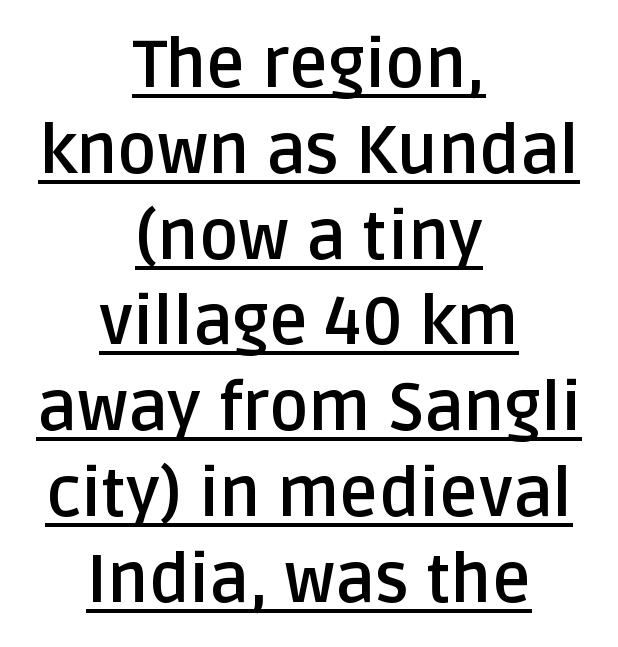
The image shows 67 px semibold sans-serif type, upright; set centered, normal line spacing (1.28x), normal letter spacing, underlined; low stroke contrast and a large x-height.
